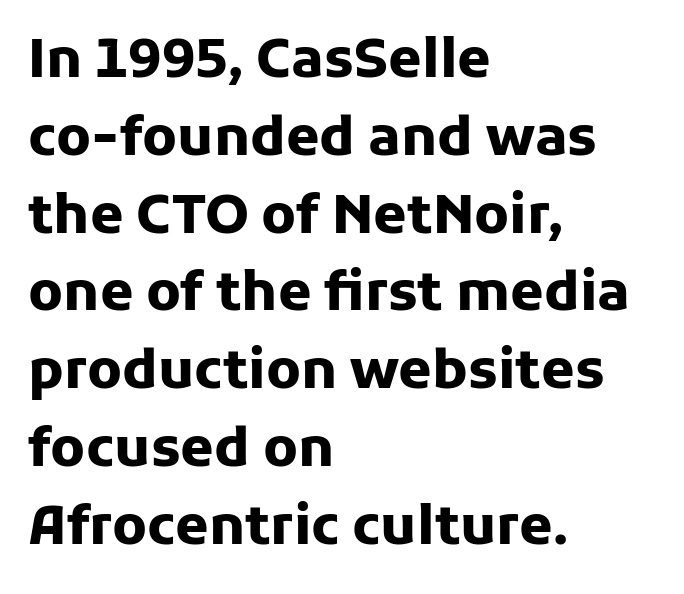
The image shows 54 px heavy sans-serif type, upright; set left-aligned, normal line spacing (1.44x), normal letter spacing, not underlined; low stroke contrast and a medium x-height.
